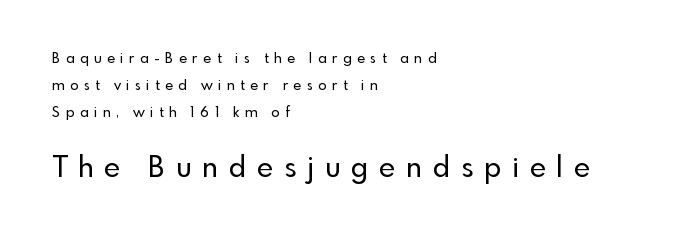
Q: Is the text italic (slanted)? A: No, it is upright.
Q: Is the typeface a serif or a sans-serif typeface? A: Sans-serif.
Q: Is the text underlined? A: No.
Q: How is the paragraph aligned? A: Left-aligned.
Q: Is the spacing between letters normal or unusually wide? A: Unusually wide.
Q: Is the spacing between lines tight, normal or loose? A: Loose.
Q: Which block of text is set in a larger size, the first (top) or the second (bottom)? A: The second (bottom) one.
Q: Width (condensed, normal, or wide)? A: Normal.
Q: x-height? A: Small.
Q: Monospaced? A: No.
